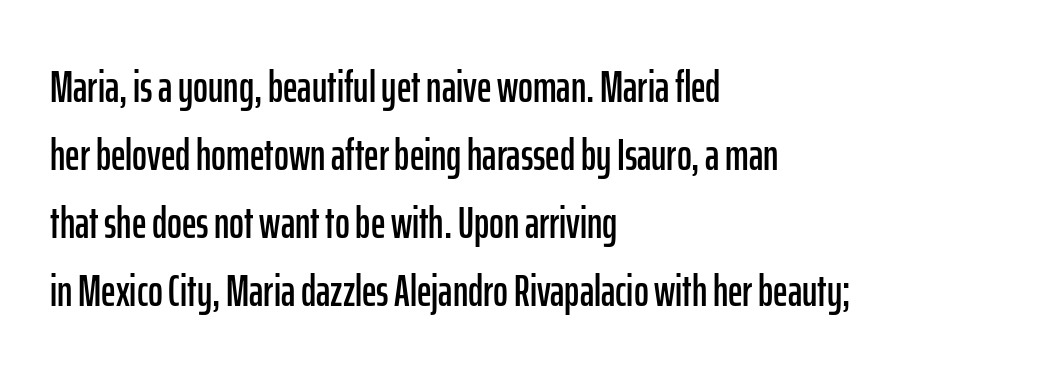
The image shows 45 px condensed sans-serif type, upright; set left-aligned, normal line spacing (1.51x), normal letter spacing, not underlined; low stroke contrast and a medium x-height.
